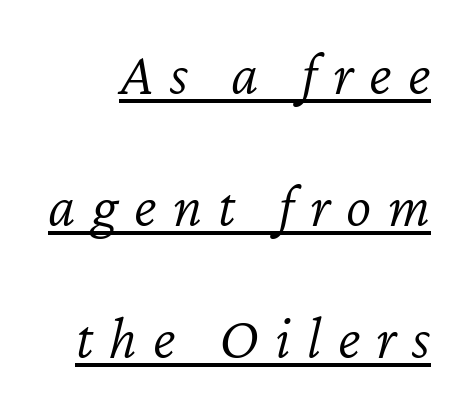
{"italic": "yes", "lean": "right", "slant_degrees": 12, "bold": "no", "weight": "light", "width": "normal", "stroke_contrast": "low", "x_height": "medium", "monospaced": "no", "underline": "yes", "line_spacing": "loose", "line_spacing_ratio": 2.2, "letter_spacing": "wide", "letter_spacing_em": 0.27, "glyph_px": 60}
